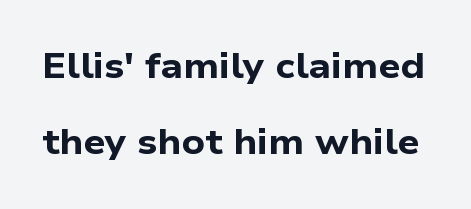
Here the designer chose a conventional face with non-uniform glyph widths. Only glyphs here, with clear space below each row. The passage shown is emphatically bold. Loosely led — the rows are spread out. A typesetter would label this face a sans.
